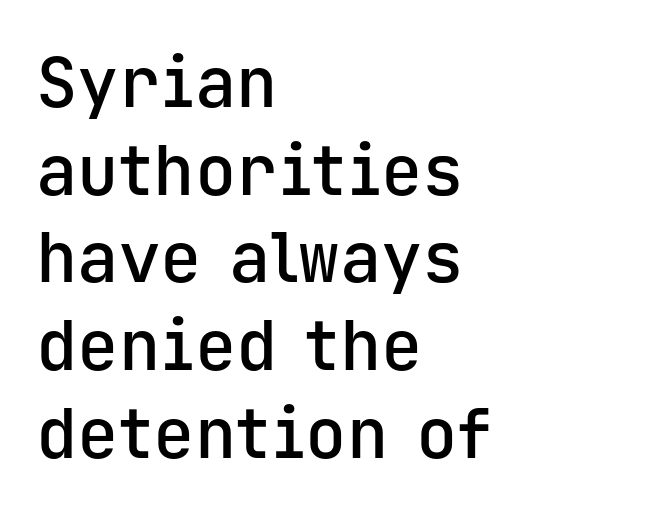
{"serif": "no", "italic": "no", "bold": "semi", "weight": "semibold", "width": "normal", "stroke_contrast": "low", "x_height": "medium", "monospaced": "yes", "underline": "no", "align": "left", "line_spacing": "normal", "line_spacing_ratio": 1.27, "letter_spacing": "normal", "letter_spacing_em": 0.0, "glyph_px": 69}
